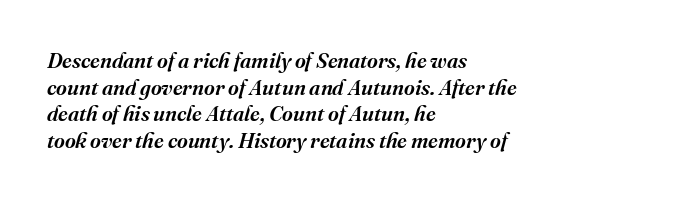
The image shows 21 px text type, italic (leaning right); set left-aligned, normal line spacing (1.27x), normal letter spacing, not underlined.
